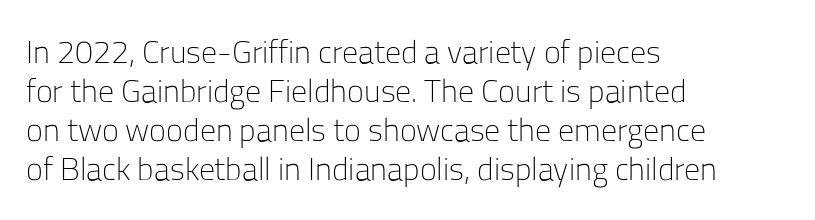
The image shows 32 px light sans-serif type, upright; set left-aligned, line spacing 1.22x, normal letter spacing, not underlined; low stroke contrast and a medium x-height.
